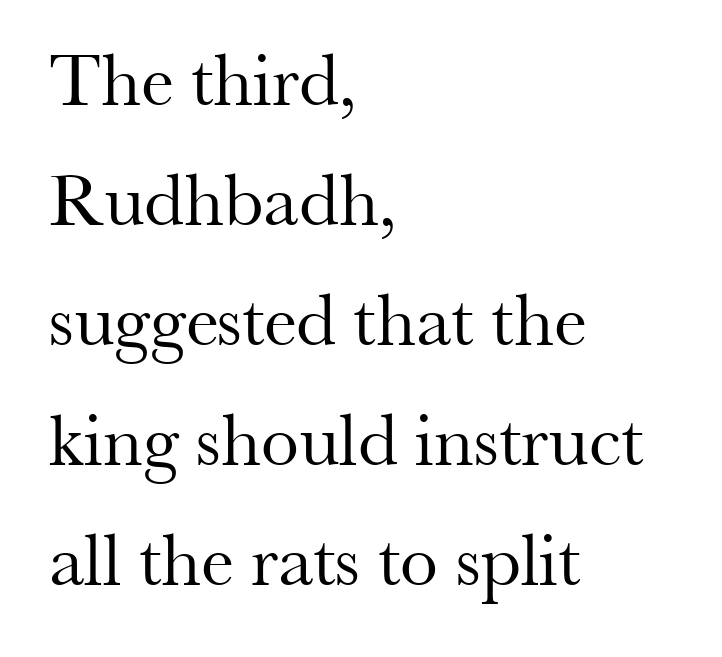
The face looks like a standard text weight, possibly lighter. What kind of face is this? One with serifs. Does the lettering tilt? It doesn't — this is upright. A typesetter would call this zero additional tracking. The compositor pushed each line to the left boundary. The passage shown is not underscored anywhere.
